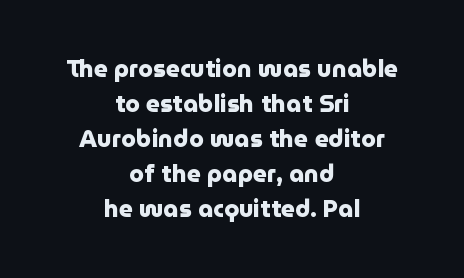
Q: Is the text bold? A: Yes.
Q: Is the text italic (slanted)? A: No, it is upright.
Q: Is the text underlined? A: No.
Q: How is the paragraph aligned? A: Centered.
Q: Is the spacing between letters normal or unusually wide? A: Normal.
Q: Is the spacing between lines tight, normal or loose? A: Normal.
